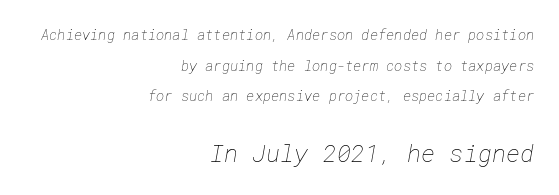
The image shows 24 px text type; set right-aligned, loose line spacing (2.19x), normal letter spacing, not underlined; the second (bottom) block is 1.71x larger.
